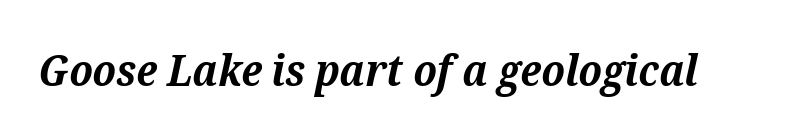
The image shows 44 px bold serif type, italic (leaning right); set normal letter spacing, not underlined; medium stroke contrast and a medium x-height.
